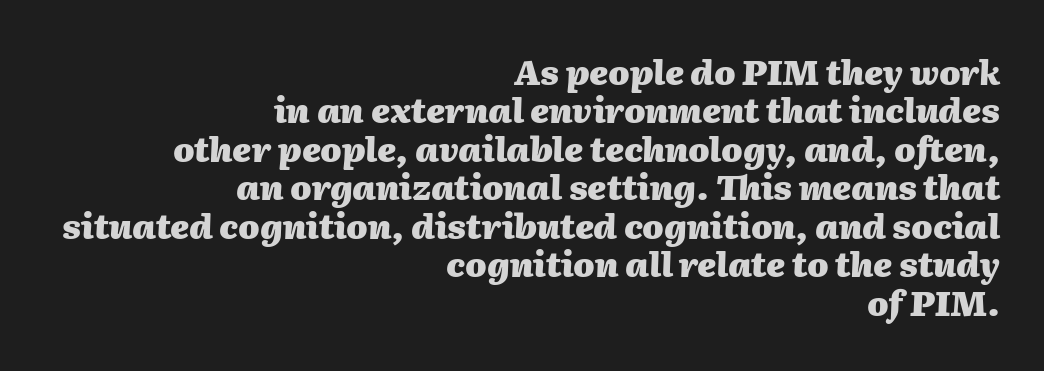
Casual observation: everything's shoved over to the right. In terms of weight, the rendering is a true, heavy bold. Underline: absent. Italic: yes, the glyphs are oblique.
